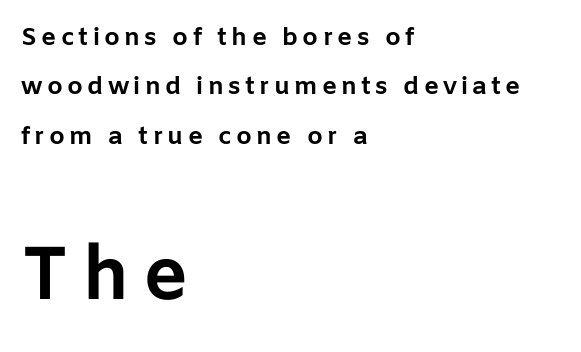
Q: Is the text bold? A: Yes.
Q: Is the text italic (slanted)? A: No, it is upright.
Q: Is the typeface a serif or a sans-serif typeface? A: Sans-serif.
Q: Is the text underlined? A: No.
Q: How is the paragraph aligned? A: Left-aligned.
Q: Is the spacing between lines tight, normal or loose? A: Loose.
Q: Which block of text is set in a larger size, the first (top) or the second (bottom)? A: The second (bottom) one.
Q: Width (condensed, normal, or wide)? A: Normal.
Q: Stroke contrast? A: Low.
Q: x-height? A: Medium.
Q: Monospaced? A: No.
